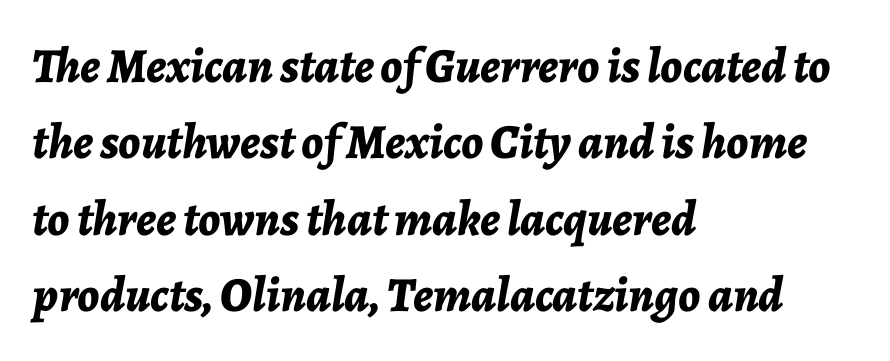
The image shows 49 px bold type, italic (leaning right); set left-aligned, normal line spacing (1.56x), normal letter spacing, not underlined; low stroke contrast and a medium x-height.
